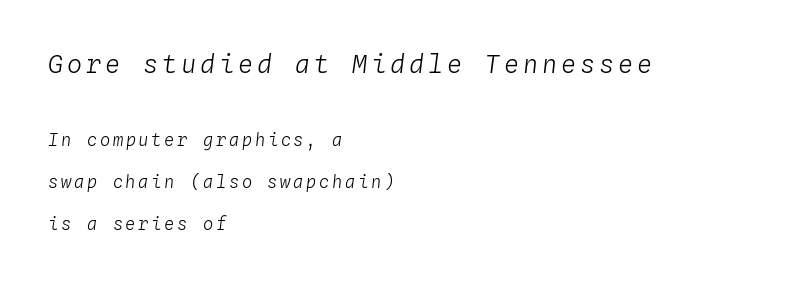
{"italic": "yes", "lean": "right", "slant_degrees": 4, "bold": "no", "underline": "no", "align": "left", "line_spacing": "loose", "line_spacing_ratio": 2.45, "larger_block": "first", "size_ratio": 1.47, "glyph_px": 25}
